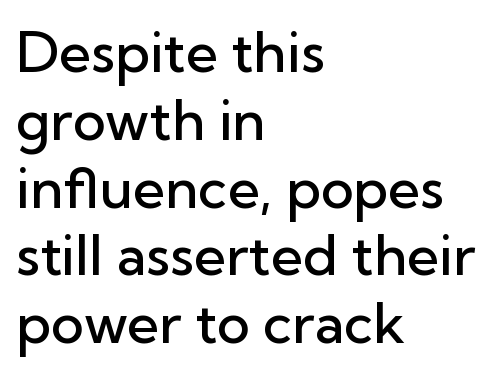
The image shows 56 px semibold sans-serif type, upright; set left-aligned, line spacing 1.21x, normal letter spacing, not underlined; low stroke contrast and a medium x-height.
